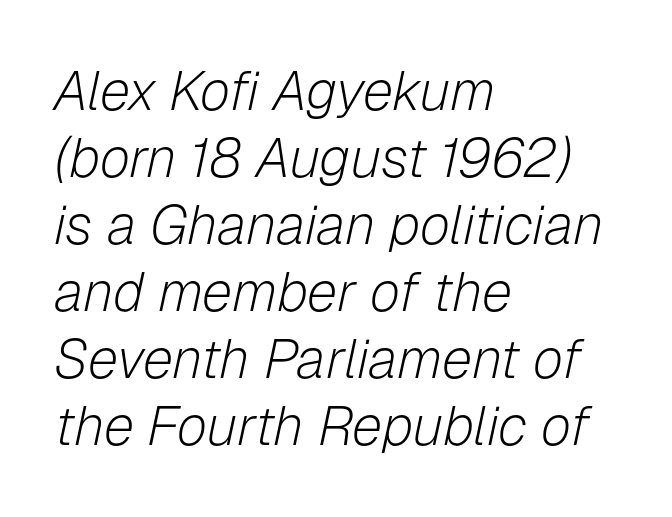
The image shows 55 px light type, italic (leaning right); set left-aligned, line spacing 1.22x, normal letter spacing, not underlined; low stroke contrast and a medium x-height.
